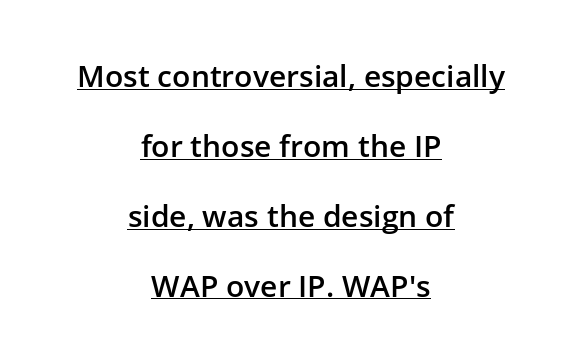
{"serif": "no", "italic": "no", "bold": "semi", "weight": "semibold", "width": "normal", "stroke_contrast": "low", "x_height": "medium", "monospaced": "no", "underline": "yes", "align": "center", "line_spacing": "loose", "line_spacing_ratio": 2.33, "letter_spacing": "normal", "letter_spacing_em": 0.0, "glyph_px": 30}
